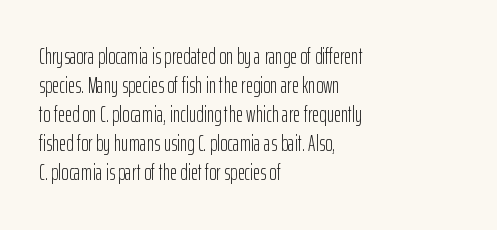
Tall strokes in this sample are plumb rather than angled. The passage shown has conventional tracking throughout. Every row of glyphs begins at an identical x-position on the left. A normal amount of white space separates one row of letters from the next. Type without underlining.
